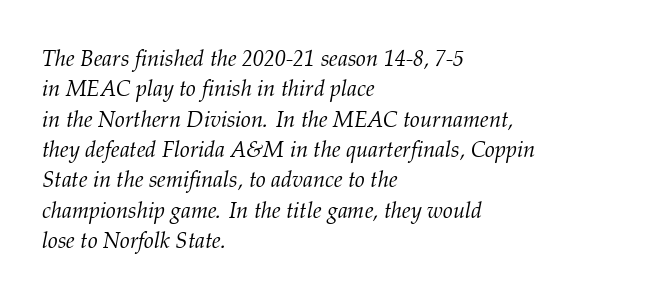
Look at the tracking — it's just the regular setting, nothing added. This reads as an unemphasized weight, regular at the heaviest. This rendering uses left alignment, leaving the right contour irregular. Posture: slanted. Any mark beneath the type? The region is blank. Horizontal bands of white between lines are of average thickness.
